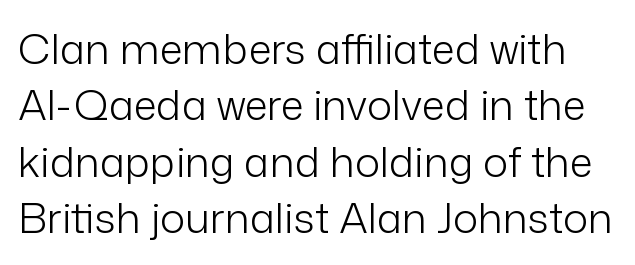
The face used here is proportionally spaced, like ordinary book or web type. The type family on display is of the sans-serif kind. There is no visible air inserted between adjacent glyphs. Posture: upright roman. A light-to-regular cut is what we see here. Lines of text with bare space underneath.
